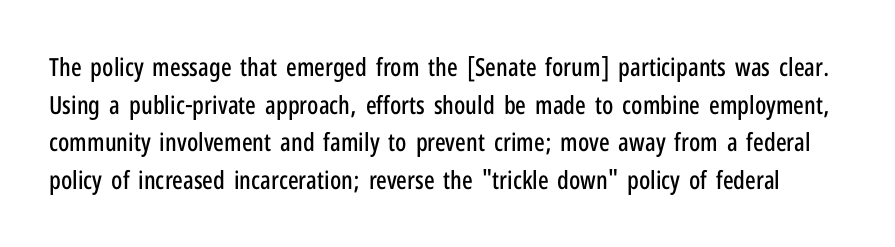
The image shows 25 px text type, upright; set normal line spacing (1.51x), normal letter spacing, not underlined.
